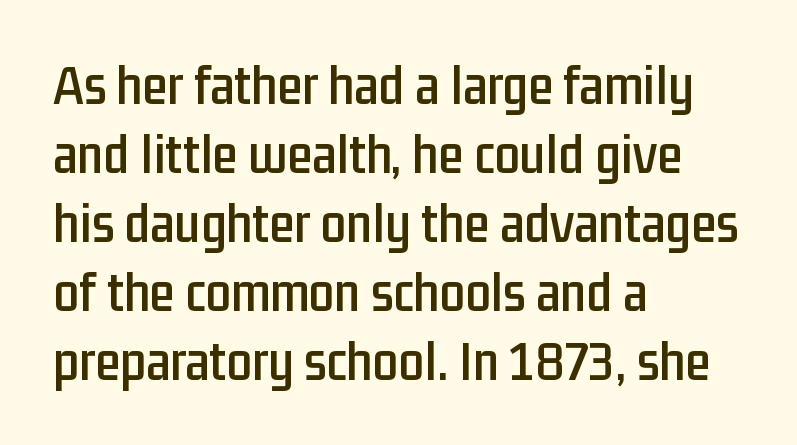
{"serif": "no", "italic": "no", "width": "condensed", "stroke_contrast": "low", "x_height": "medium", "monospaced": "no", "underline": "no", "align": "left", "line_spacing_ratio": 1.21, "letter_spacing": "normal", "letter_spacing_em": 0.0, "glyph_px": 57}
